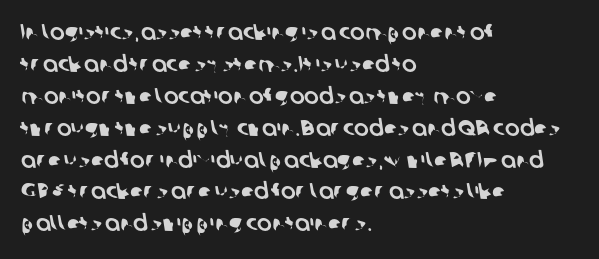
Casual observation: everything's shoved over to the left. Descenders are the only things crossing below the line. The space between consecutive lines is moderate. The letters sit at their default tracking, neither squeezed nor spread.
